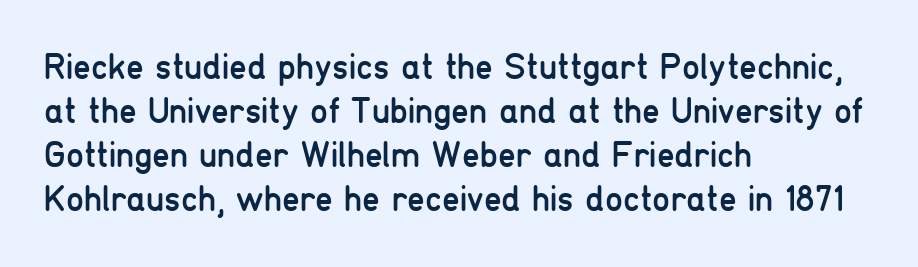
Q: Is the text bold? A: No.
Q: Is the text italic (slanted)? A: No, it is upright.
Q: Is the typeface a serif or a sans-serif typeface? A: Sans-serif.
Q: Is the text underlined? A: No.
Q: How is the paragraph aligned? A: Left-aligned.
Q: Is the spacing between letters normal or unusually wide? A: Normal.
Q: Width (condensed, normal, or wide)? A: Condensed.
Q: Stroke contrast? A: Low.
Q: x-height? A: Medium.
Q: Monospaced? A: No.
